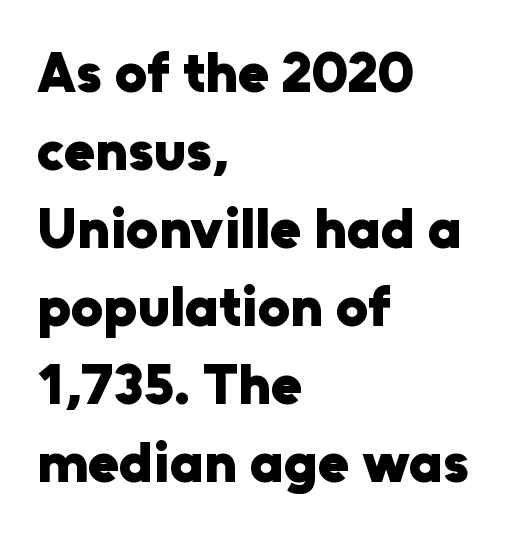
The image shows 57 px heavy sans-serif type, upright; set left-aligned, normal line spacing (1.37x), normal letter spacing, not underlined; low stroke contrast and a medium x-height.
